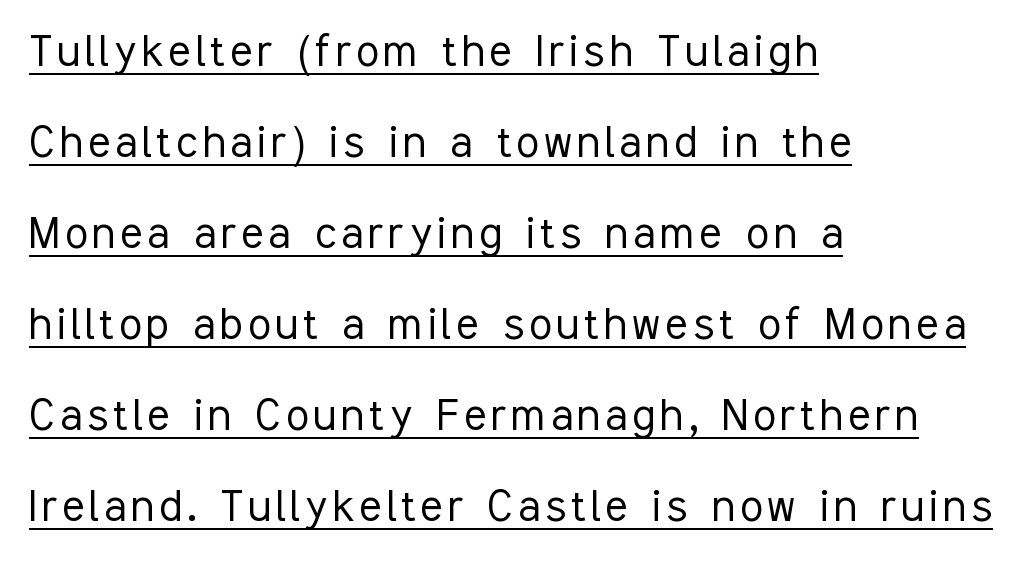
The image shows 52 px light, condensed sans-serif type, upright; set left-aligned, line spacing 1.75x, underlined; low stroke contrast and a medium x-height.
